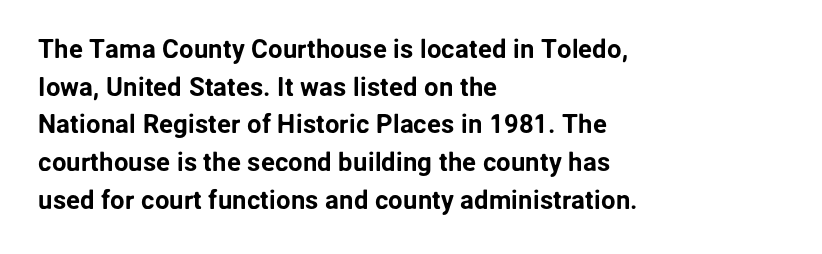
{"italic": "no", "underline": "no", "align": "left", "line_spacing": "normal", "line_spacing_ratio": 1.45, "letter_spacing": "normal", "letter_spacing_em": 0.0, "glyph_px": 26}
